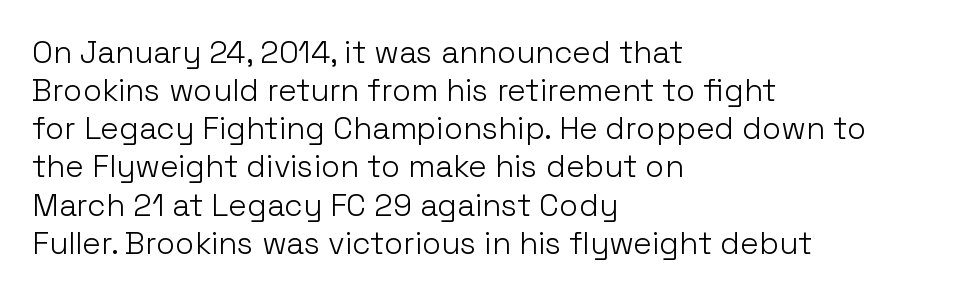
The strokes are not fattened; the text isn't bold. Inter-character spacing is left at the font's built-in metrics. The axis of the letterforms is exactly vertical. The passage shown is typeset with a sans-serif family.
